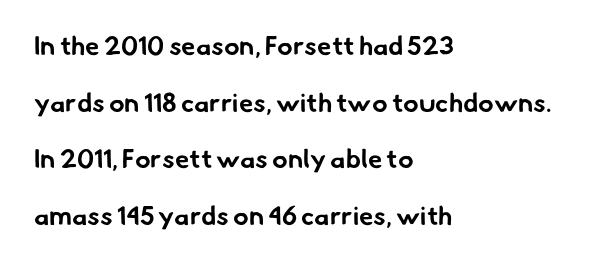
{"bold": "yes", "underline": "no", "align": "left", "line_spacing": "loose", "line_spacing_ratio": 2.18, "letter_spacing": "normal", "letter_spacing_em": 0.0, "glyph_px": 26}
